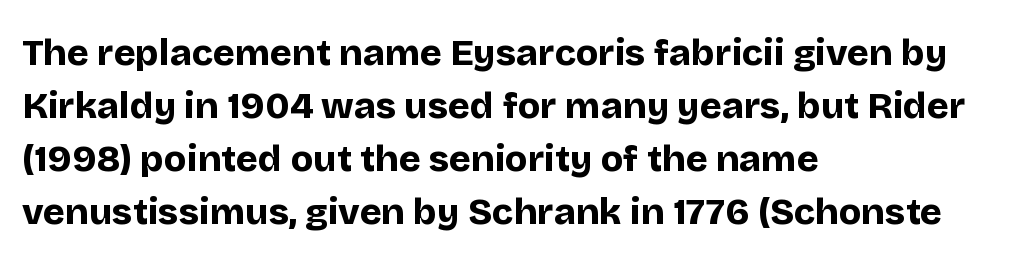
{"serif": "no", "italic": "no", "bold": "yes", "weight": "bold", "width": "normal", "stroke_contrast": "low", "x_height": "large", "monospaced": "no", "underline": "no", "align": "left", "line_spacing": "normal", "line_spacing_ratio": 1.43, "letter_spacing": "normal", "letter_spacing_em": 0.0, "glyph_px": 37}
